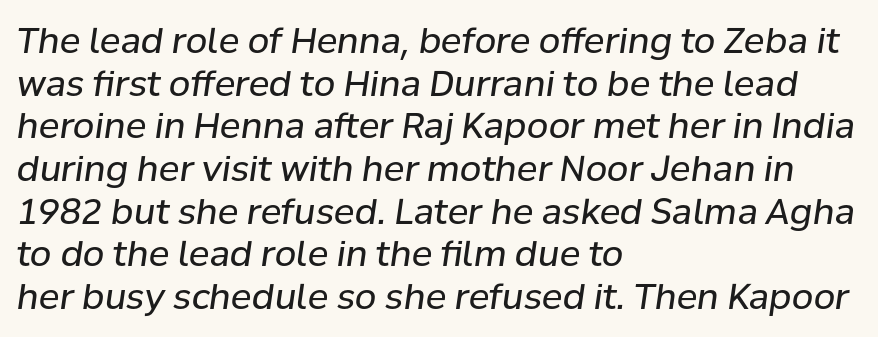
Q: Is the text bold? A: No.
Q: Is the text italic (slanted)? A: Yes, it leans right by about 8 degrees.
Q: Is the text underlined? A: No.
Q: How is the paragraph aligned? A: Left-aligned.
Q: Is the spacing between letters normal or unusually wide? A: Normal.
Q: Width (condensed, normal, or wide)? A: Normal.
Q: Stroke contrast? A: Low.
Q: x-height? A: Medium.
Q: Monospaced? A: No.
